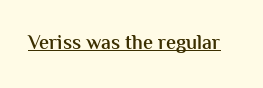
The image shows 20 px text type, upright; set normal letter spacing, underlined.
